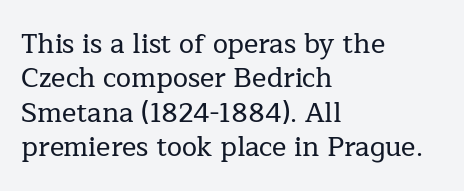
Q: Is the text italic (slanted)? A: No, it is upright.
Q: Is the text underlined? A: No.
Q: How is the paragraph aligned? A: Left-aligned.
Q: Is the spacing between letters normal or unusually wide? A: Normal.
Q: Is the spacing between lines tight, normal or loose? A: Normal.
